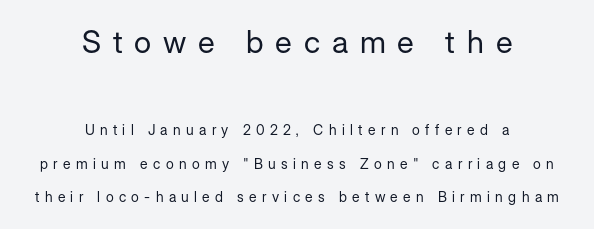
Q: Is the text bold? A: No.
Q: Is the text italic (slanted)? A: No, it is upright.
Q: Is the typeface a serif or a sans-serif typeface? A: Sans-serif.
Q: Is the text underlined? A: No.
Q: How is the paragraph aligned? A: Centered.
Q: Is the spacing between letters normal or unusually wide? A: Unusually wide.
Q: Is the spacing between lines tight, normal or loose? A: Loose.
Q: Which block of text is set in a larger size, the first (top) or the second (bottom)? A: The first (top) one.
Q: Width (condensed, normal, or wide)? A: Normal.
Q: Stroke contrast? A: Low.
Q: x-height? A: Medium.
Q: Monospaced? A: No.
